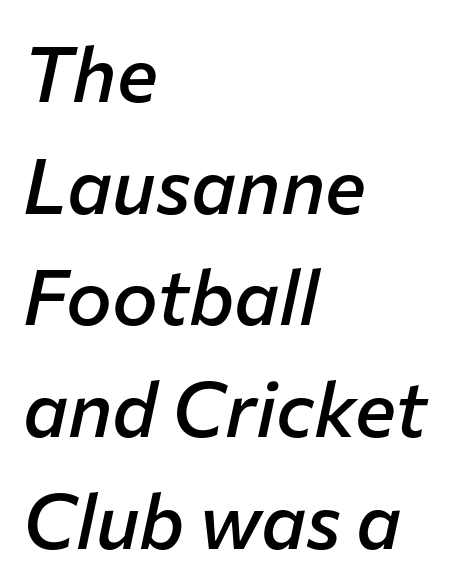
Q: Is the text bold? A: Semi-bold.
Q: Is the text italic (slanted)? A: Yes, it leans right by about 12 degrees.
Q: Is the text underlined? A: No.
Q: How is the paragraph aligned? A: Left-aligned.
Q: Is the spacing between letters normal or unusually wide? A: Normal.
Q: Is the spacing between lines tight, normal or loose? A: Normal.
Q: Width (condensed, normal, or wide)? A: Normal.
Q: Stroke contrast? A: Low.
Q: x-height? A: Medium.
Q: Monospaced? A: No.
